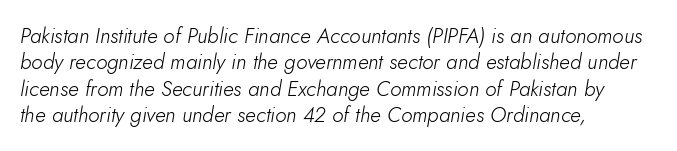
{"italic": "yes", "lean": "right", "slant_degrees": 10, "bold": "no", "underline": "no", "align": "left", "line_spacing": "normal", "line_spacing_ratio": 1.26, "letter_spacing": "normal", "letter_spacing_em": 0.0, "glyph_px": 21}
